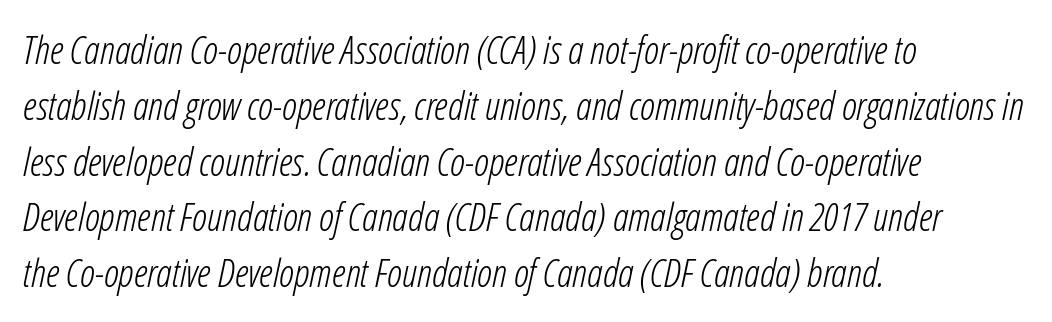
{"italic": "yes", "lean": "right", "slant_degrees": 12, "bold": "no", "weight": "light", "width": "condensed", "stroke_contrast": "low", "x_height": "medium", "monospaced": "no", "underline": "no", "align": "left", "line_spacing": "normal", "line_spacing_ratio": 1.43, "letter_spacing": "normal", "letter_spacing_em": 0.0, "glyph_px": 39}
